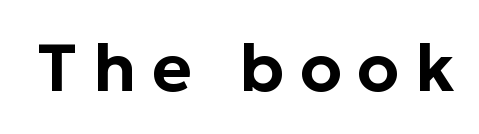
The space directly below the letters is spotless. Honestly, the letter spacing is so wide it's the main thing you notice. The lettering holds an erect, upright posture throughout. Varying glyph widths throughout — classic text-font behaviour.
